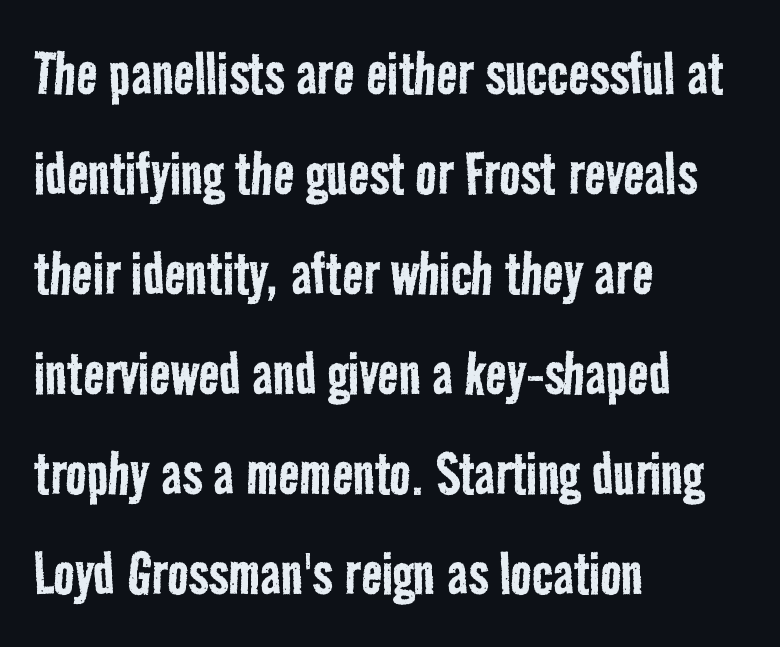
{"serif": "no", "bold": "no", "weight": "regular", "width": "condensed", "stroke_contrast": "low", "x_height": "medium", "monospaced": "no", "underline": "no", "align": "left", "line_spacing": "normal", "line_spacing_ratio": 1.43, "letter_spacing": "normal", "letter_spacing_em": 0.0, "glyph_px": 70}
